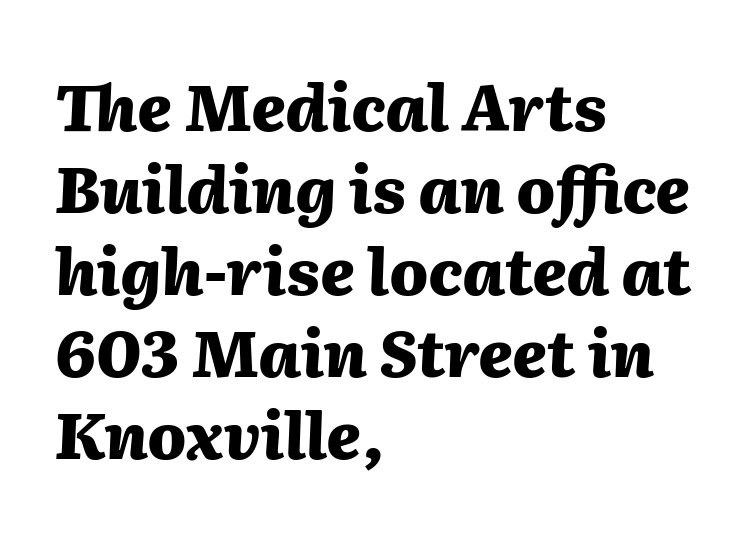
Q: Is the text bold? A: Yes.
Q: Is the text italic (slanted)? A: Yes, it leans right by about 2 degrees.
Q: Is the text underlined? A: No.
Q: How is the paragraph aligned? A: Left-aligned.
Q: Is the spacing between letters normal or unusually wide? A: Normal.
Q: Is the spacing between lines tight, normal or loose? A: Normal.
Q: Width (condensed, normal, or wide)? A: Normal.
Q: Stroke contrast? A: Medium.
Q: x-height? A: Medium.
Q: Monospaced? A: No.
